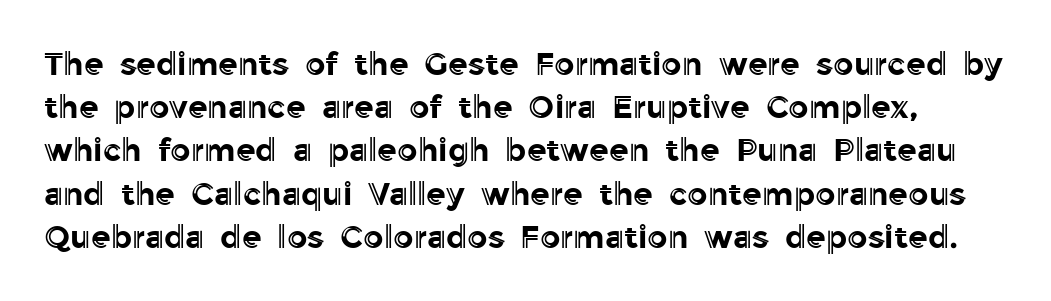
Q: Is the text italic (slanted)? A: No, it is upright.
Q: Is the text underlined? A: No.
Q: Is the spacing between letters normal or unusually wide? A: Normal.
Q: Is the spacing between lines tight, normal or loose? A: Normal.
Q: Width (condensed, normal, or wide)? A: Normal.
Q: x-height? A: Medium.
Q: Monospaced? A: No.
